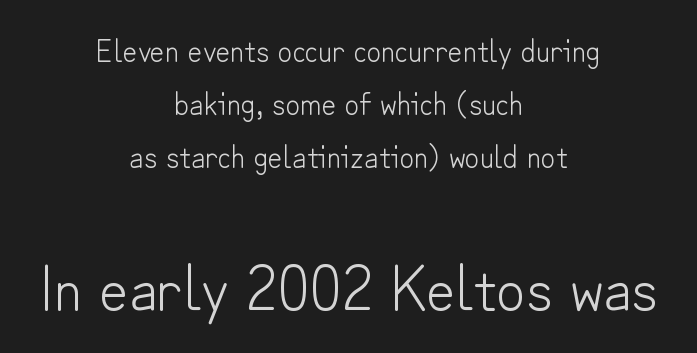
{"serif": "no", "italic": "no", "bold": "no", "weight": "light", "width": "normal", "stroke_contrast": "low", "x_height": "small", "monospaced": "no", "underline": "no", "align": "center", "line_spacing": "normal", "line_spacing_ratio": 1.66, "letter_spacing": "normal", "letter_spacing_em": 0.0, "larger_block": "second", "size_ratio": 2.0, "glyph_px": 64}
